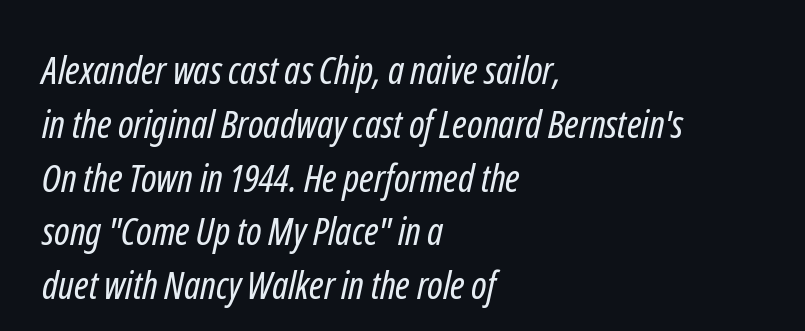
{"serif": "no", "bold": "no", "weight": "regular", "width": "condensed", "stroke_contrast": "low", "x_height": "medium", "monospaced": "no", "underline": "no", "align": "left", "line_spacing": "normal", "line_spacing_ratio": 1.38, "letter_spacing": "normal", "letter_spacing_em": 0.0, "glyph_px": 39}
